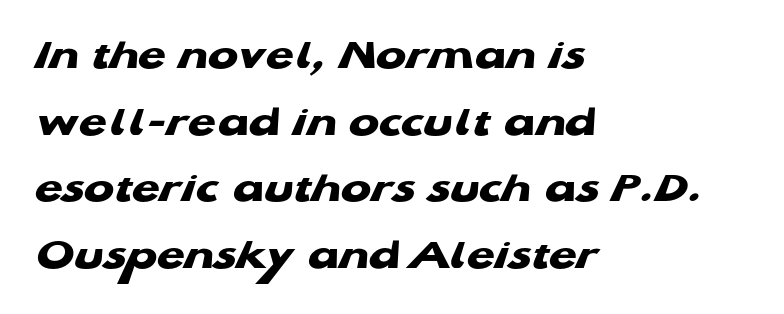
Q: Is the text bold? A: Yes.
Q: Is the typeface a serif or a sans-serif typeface? A: Sans-serif.
Q: Is the text underlined? A: No.
Q: How is the paragraph aligned? A: Left-aligned.
Q: Is the spacing between letters normal or unusually wide? A: Normal.
Q: Is the spacing between lines tight, normal or loose? A: Normal.
Q: Width (condensed, normal, or wide)? A: Wide.
Q: Stroke contrast? A: Low.
Q: x-height? A: Medium.
Q: Monospaced? A: No.
